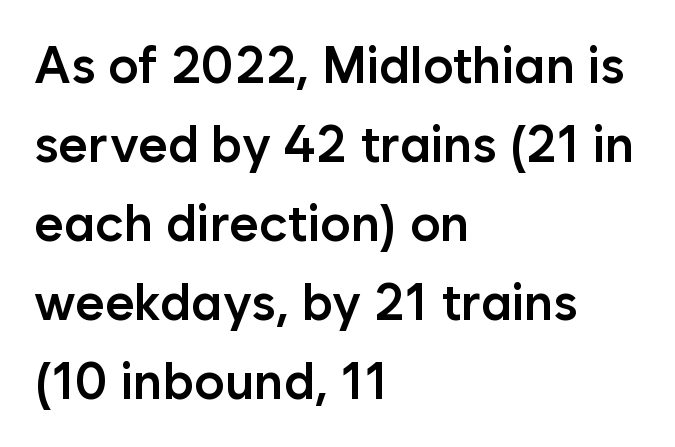
The image shows 51 px semibold sans-serif type, upright; set left-aligned, normal line spacing (1.55x), normal letter spacing, not underlined; low stroke contrast and a medium x-height.
